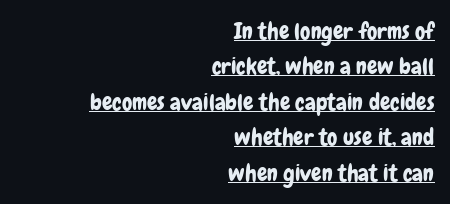
{"italic": "no", "underline": "yes", "align": "right", "line_spacing": "normal", "line_spacing_ratio": 1.54, "letter_spacing": "normal", "letter_spacing_em": 0.0, "glyph_px": 23}
